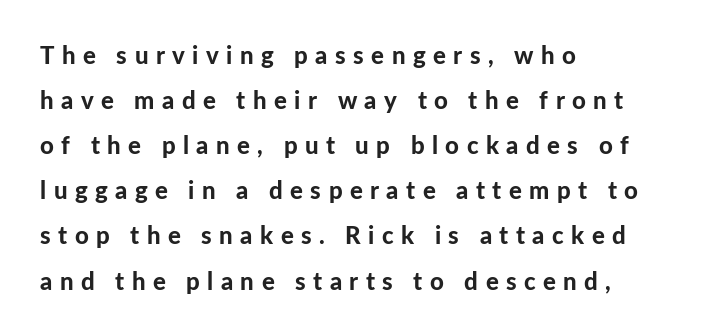
The image shows 24 px bold type, upright; set left-aligned, line spacing 1.88x, unusually wide letter spacing (+0.31 em), not underlined.
